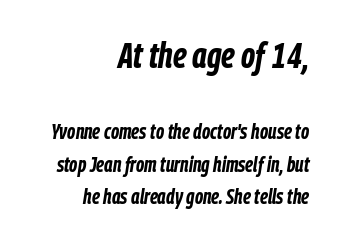
Q: Is the text bold? A: Yes.
Q: Is the text italic (slanted)? A: Yes, it leans right by about 9 degrees.
Q: Is the text underlined? A: No.
Q: How is the paragraph aligned? A: Right-aligned.
Q: Is the spacing between letters normal or unusually wide? A: Normal.
Q: Is the spacing between lines tight, normal or loose? A: Normal.
Q: Which block of text is set in a larger size, the first (top) or the second (bottom)? A: The first (top) one.
Q: Width (condensed, normal, or wide)? A: Condensed.
Q: Stroke contrast? A: Low.
Q: x-height? A: Medium.
Q: Monospaced? A: No.
